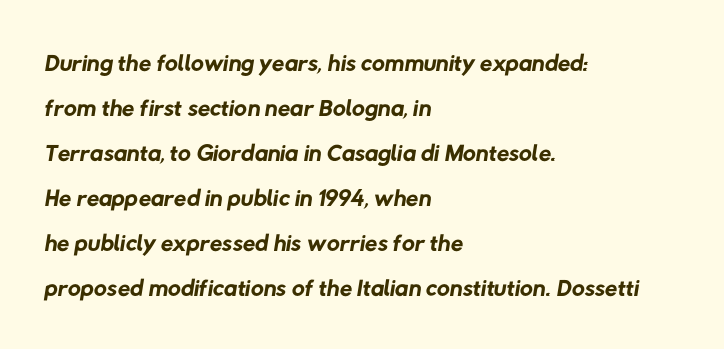
Q: Is the text bold? A: No.
Q: Is the typeface a serif or a sans-serif typeface? A: Sans-serif.
Q: Is the text underlined? A: No.
Q: How is the paragraph aligned? A: Left-aligned.
Q: Is the spacing between letters normal or unusually wide? A: Normal.
Q: Is the spacing between lines tight, normal or loose? A: Normal.
Q: Width (condensed, normal, or wide)? A: Normal.
Q: Stroke contrast? A: Low.
Q: x-height? A: Medium.
Q: Monospaced? A: No.
